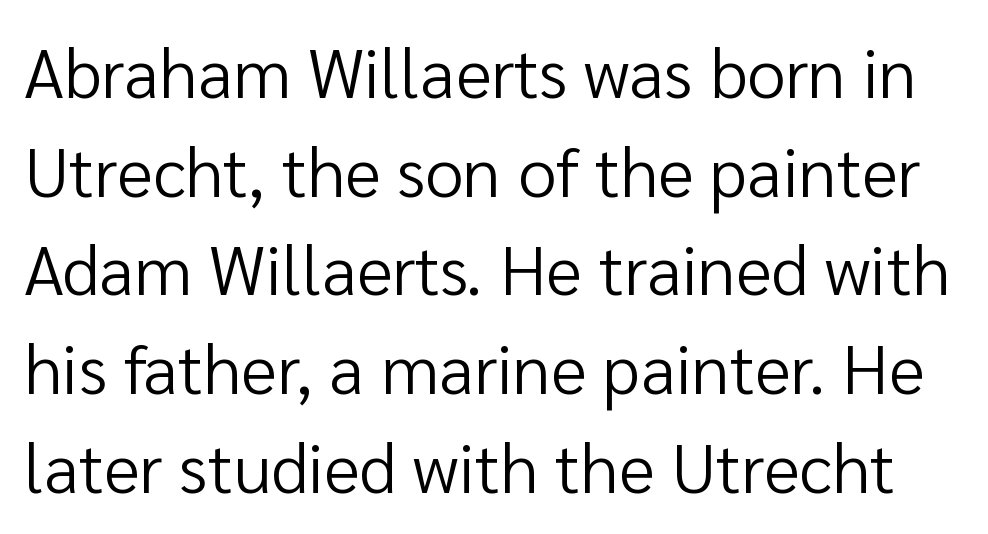
{"serif": "no", "italic": "no", "bold": "no", "weight": "regular", "width": "normal", "stroke_contrast": "low", "x_height": "medium", "monospaced": "no", "underline": "no", "line_spacing": "normal", "line_spacing_ratio": 1.43, "letter_spacing": "normal", "letter_spacing_em": 0.0, "glyph_px": 69}
